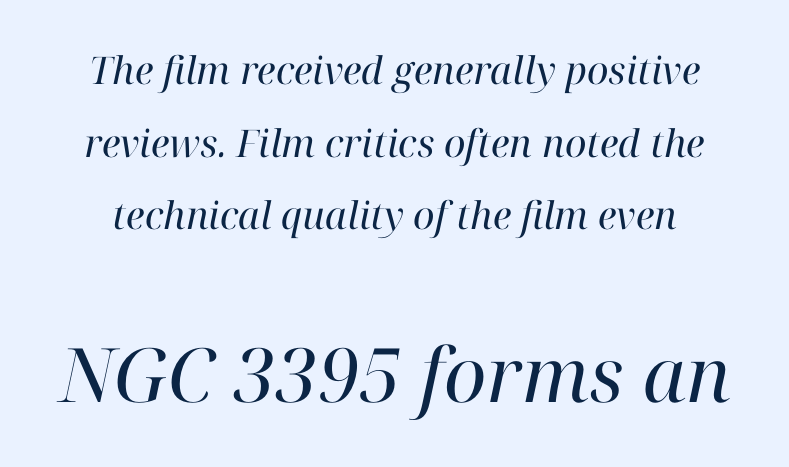
The image shows 75 px regular-weight serif type, italic (leaning right); set loose line spacing (1.91x), normal letter spacing, not underlined; the second (bottom) block is 1.97x larger; high stroke contrast and a medium x-height.
